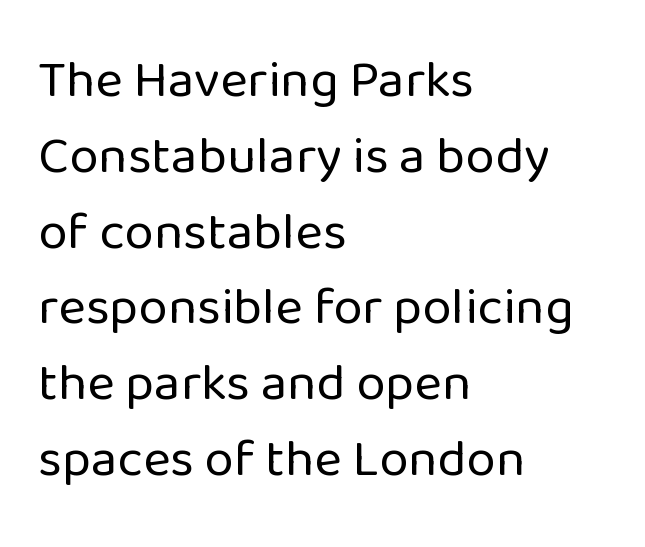
The axis of the letterforms is exactly vertical. Words appear dense and cohesive because spacing is normal. Nobody drew a line under any word here. You could not count columns in this text — the font is proportionally spaced. Check where the strokes stop: nothing finishes them off — pure sans.
